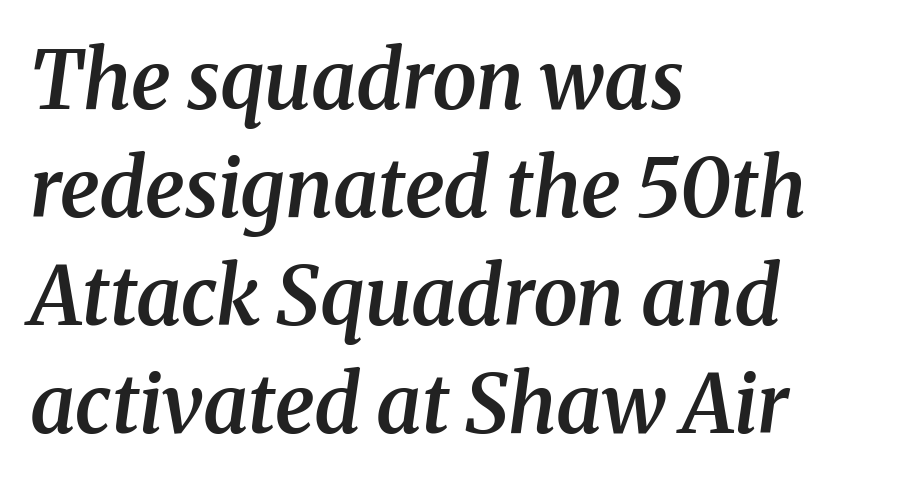
{"serif": "yes", "italic": "yes", "lean": "right", "slant_degrees": 8, "bold": "semi", "weight": "semibold", "width": "normal", "stroke_contrast": "medium", "x_height": "medium", "monospaced": "no", "underline": "no", "align": "left", "line_spacing": "normal", "line_spacing_ratio": 1.35, "letter_spacing": "normal", "letter_spacing_em": 0.0, "glyph_px": 80}
